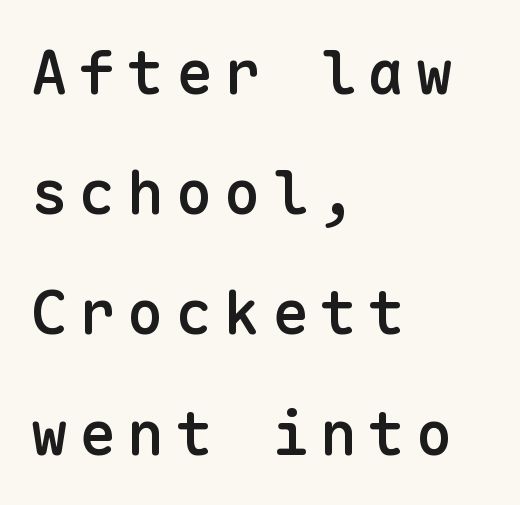
The image shows 61 px semibold sans-serif type, upright, monospaced; set left-aligned, loose line spacing (1.97x), not underlined; low stroke contrast and a medium x-height.
